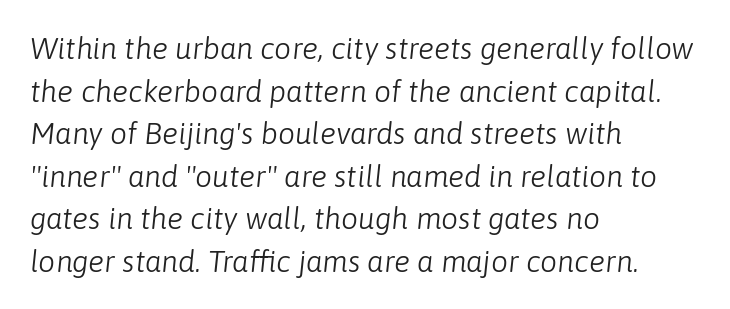
Q: Is the text bold? A: No.
Q: Is the text italic (slanted)? A: Yes, it leans right by about 6 degrees.
Q: Is the text underlined? A: No.
Q: How is the paragraph aligned? A: Left-aligned.
Q: Is the spacing between letters normal or unusually wide? A: Normal.
Q: Is the spacing between lines tight, normal or loose? A: Normal.
Q: Width (condensed, normal, or wide)? A: Normal.
Q: Stroke contrast? A: Low.
Q: x-height? A: Medium.
Q: Monospaced? A: No.
